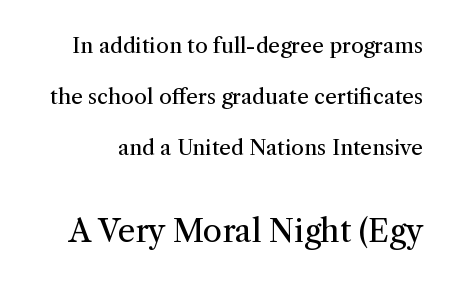
Tracking here is standard; glyphs follow each other at the usual distance. This is roman type, the default non-slanted kind. Only glyphs here, with clear space below each row. No letter is thick-stroked: the sample isn't bold. This sample has the flowing, uneven cadence of proportional lettering.
